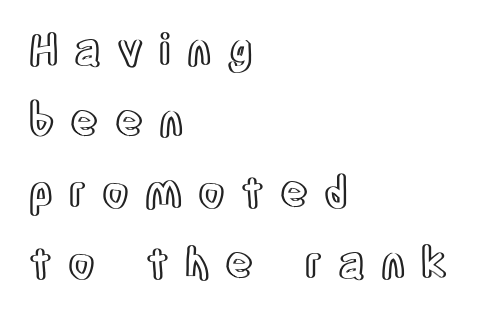
{"italic": "no", "width": "condensed", "x_height": "large", "monospaced": "no", "underline": "no", "align": "left", "line_spacing": "normal", "line_spacing_ratio": 1.65, "letter_spacing": "wide", "letter_spacing_em": 0.37, "glyph_px": 43}
